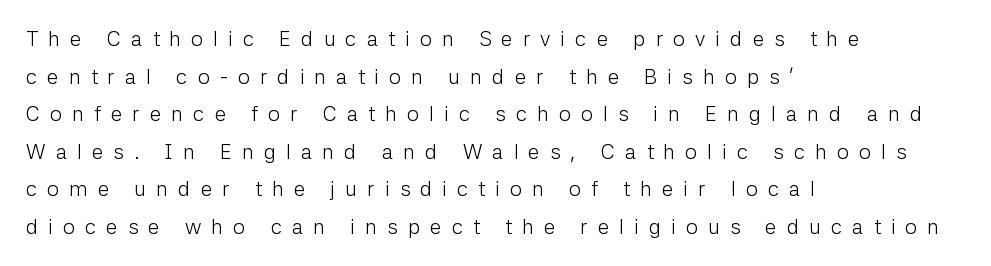
{"italic": "no", "bold": "no", "underline": "no", "align": "left", "line_spacing_ratio": 1.79, "letter_spacing": "wide", "letter_spacing_em": 0.48, "glyph_px": 21}
